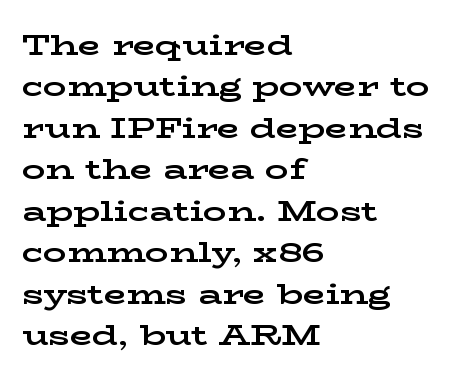
The image shows 29 px bold, wide serif type, upright; set left-aligned, normal line spacing (1.43x), normal letter spacing, not underlined; low stroke contrast and a medium x-height.
